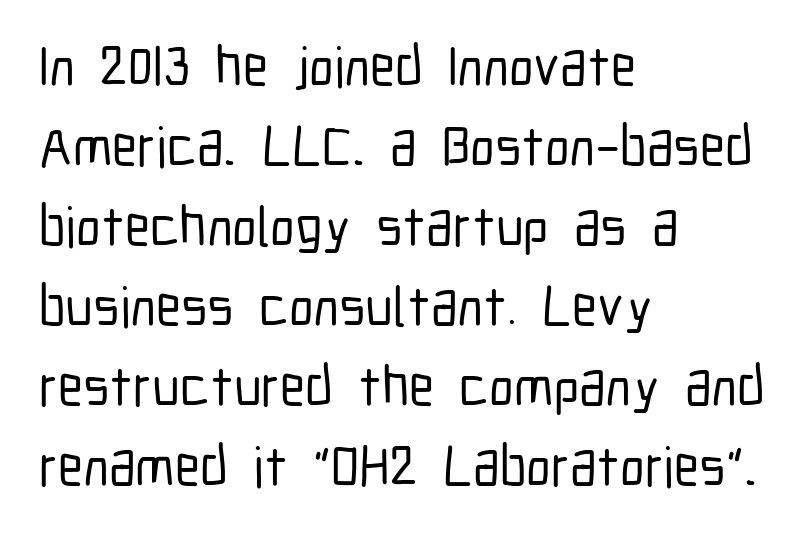
Q: Is the text italic (slanted)? A: No, it is upright.
Q: Is the typeface a serif or a sans-serif typeface? A: Sans-serif.
Q: Is the text underlined? A: No.
Q: How is the paragraph aligned? A: Left-aligned.
Q: Is the spacing between letters normal or unusually wide? A: Normal.
Q: Is the spacing between lines tight, normal or loose? A: Normal.
Q: Width (condensed, normal, or wide)? A: Condensed.
Q: Stroke contrast? A: Low.
Q: x-height? A: Medium.
Q: Monospaced? A: No.
